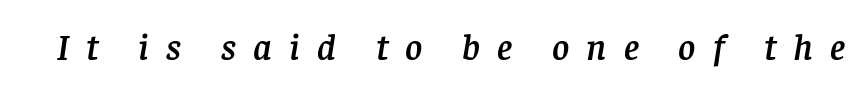
{"serif": "yes", "italic": "yes", "lean": "right", "slant_degrees": 8, "width": "normal", "stroke_contrast": "low", "x_height": "large", "monospaced": "no", "underline": "no", "letter_spacing": "wide", "letter_spacing_em": 0.46, "glyph_px": 37}
